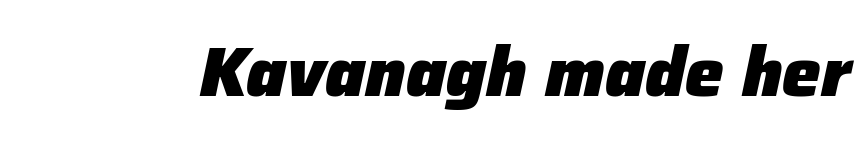
Q: Is the text bold? A: Yes.
Q: Is the text italic (slanted)? A: Yes, it leans right by about 12 degrees.
Q: Is the text underlined? A: No.
Q: Is the spacing between letters normal or unusually wide? A: Normal.
Q: Width (condensed, normal, or wide)? A: Normal.
Q: Stroke contrast? A: Low.
Q: x-height? A: Medium.
Q: Monospaced? A: No.
